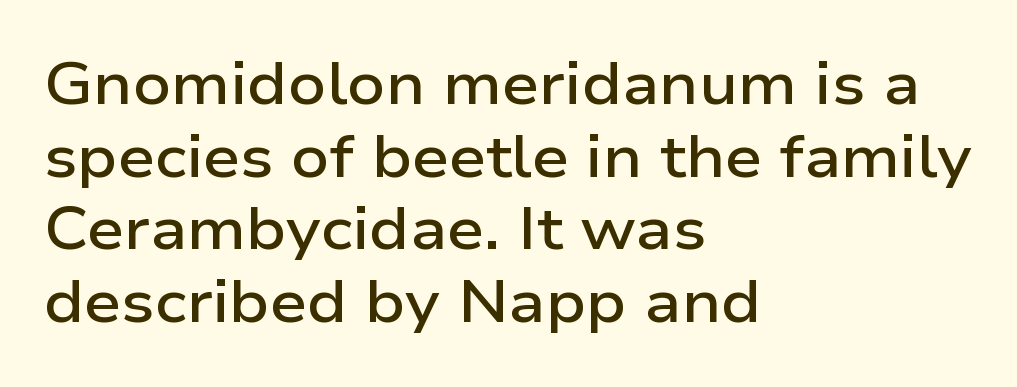
The image shows 59 px semibold, wide sans-serif type, upright; set left-aligned, line spacing 1.23x, normal letter spacing, not underlined; low stroke contrast and a medium x-height.
